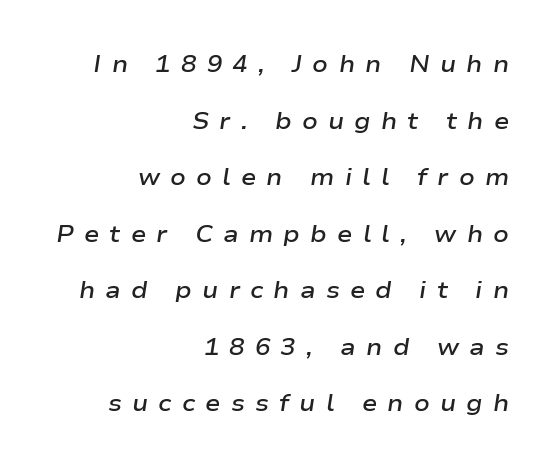
Q: Is the text bold? A: Semi-bold.
Q: Is the text italic (slanted)? A: Yes, it leans right by about 9 degrees.
Q: Is the text underlined? A: No.
Q: How is the paragraph aligned? A: Right-aligned.
Q: Is the spacing between letters normal or unusually wide? A: Unusually wide.
Q: Is the spacing between lines tight, normal or loose? A: Loose.
